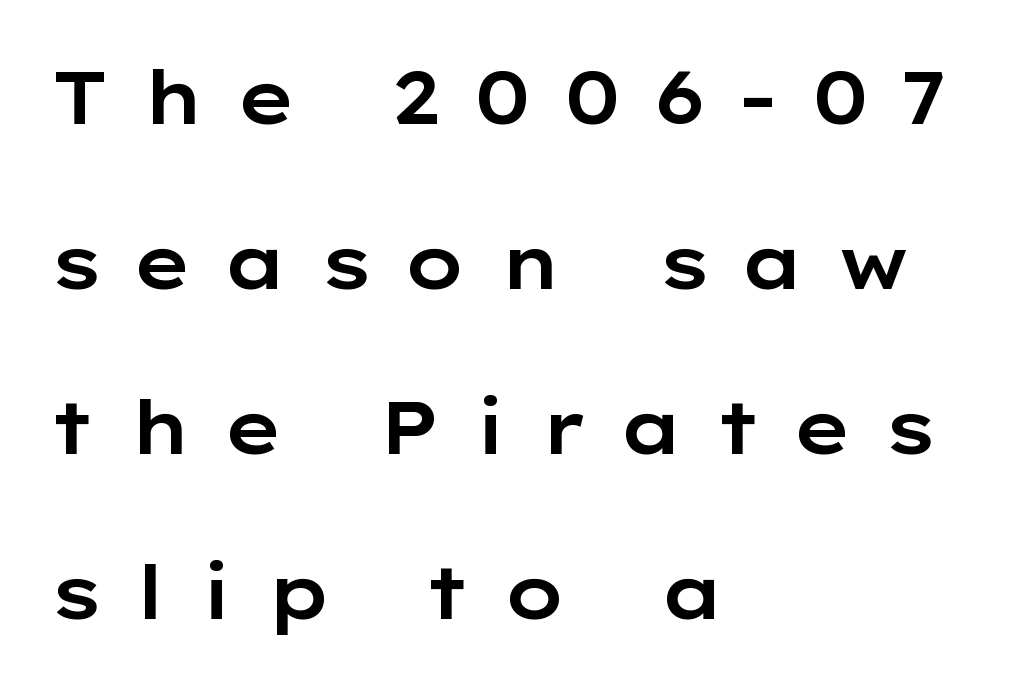
Q: Is the text italic (slanted)? A: No, it is upright.
Q: Is the typeface a serif or a sans-serif typeface? A: Sans-serif.
Q: Is the text underlined? A: No.
Q: How is the paragraph aligned? A: Left-aligned.
Q: Is the spacing between letters normal or unusually wide? A: Unusually wide.
Q: Is the spacing between lines tight, normal or loose? A: Loose.
Q: Width (condensed, normal, or wide)? A: Wide.
Q: Stroke contrast? A: Low.
Q: x-height? A: Medium.
Q: Monospaced? A: No.
